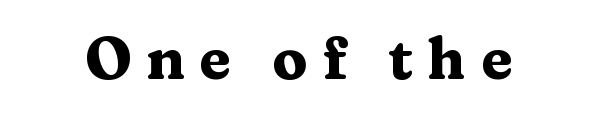
{"serif": "yes", "italic": "no", "bold": "yes", "weight": "heavy", "width": "wide", "stroke_contrast": "medium", "x_height": "medium", "monospaced": "no", "underline": "no", "letter_spacing": "wide", "letter_spacing_em": 0.25, "glyph_px": 58}
